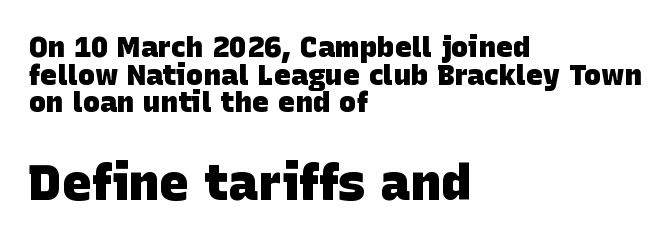
A typesetter would label this face a sans. A typesetter would call this proportional, since set widths differ per character. The composition opens small and finishes big. Interline gaps are noticeably narrow in this sample. Heft: maximum for text — a bold. A student would call this left alignment; a typographer would say flush left, rag right.
